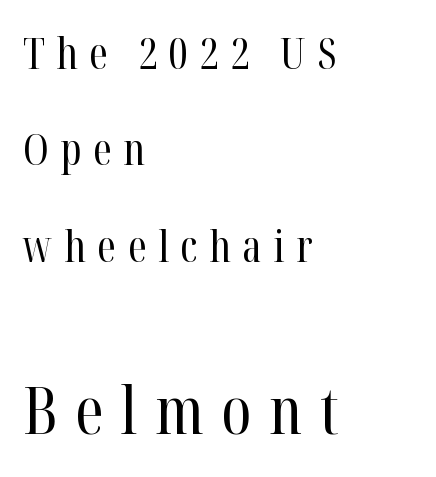
The letters carry serifs — small finishing strokes at the ends of their stems. This sample has the flowing, uneven cadence of proportional lettering. These lines were composed using upright roman letters. Regarding leading, the lines here are spaced well apart.
